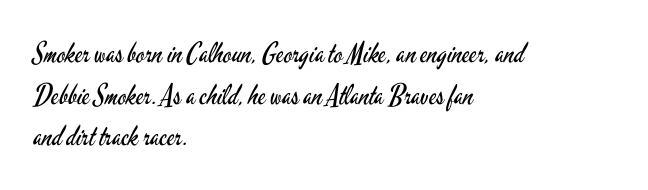
Compared with typical body copy, the letter spacing here is the same. The rows are spaced the way most documents space them. The rendering uses natural spacing where letterforms have individual widths. Is the block centered? No — it sits flush against the left margin. Underline: absent.
